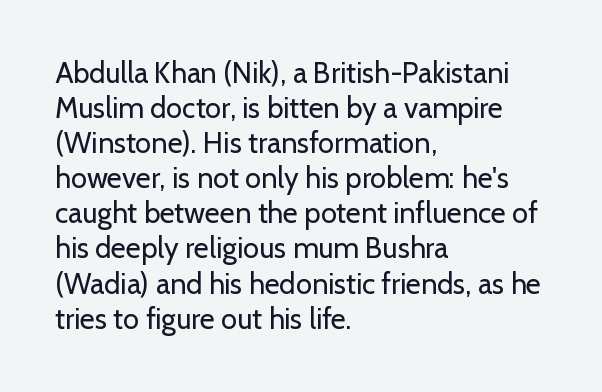
{"serif": "no", "italic": "no", "bold": "no", "weight": "regular", "width": "normal", "stroke_contrast": "low", "x_height": "medium", "monospaced": "no", "underline": "no", "align": "left", "line_spacing_ratio": 1.21, "letter_spacing": "normal", "letter_spacing_em": 0.0, "glyph_px": 29}
